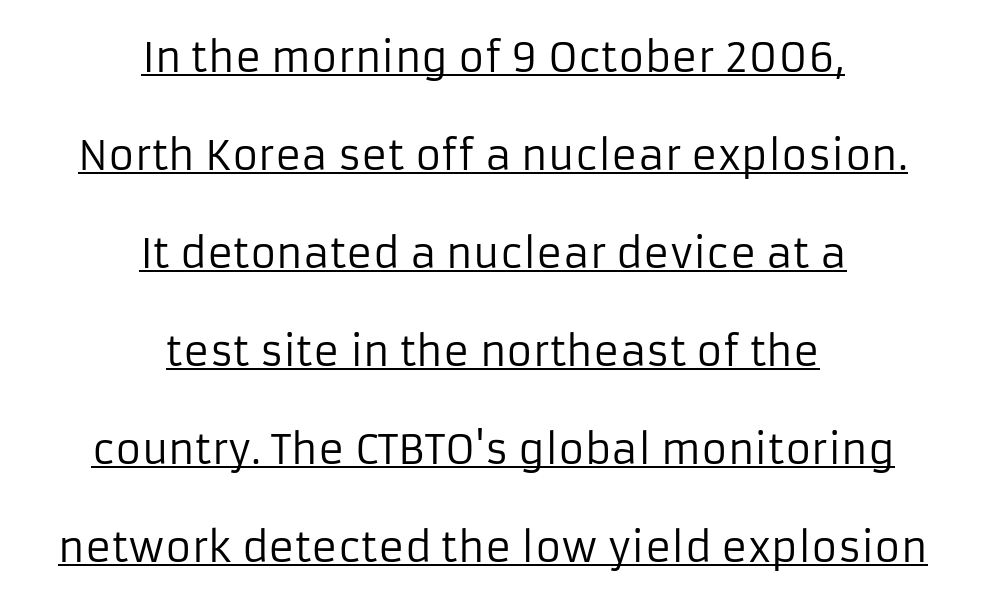
The image shows 40 px regular-weight sans-serif type, upright; set centered, loose line spacing (2.45x), normal letter spacing, underlined; low stroke contrast and a medium x-height.
